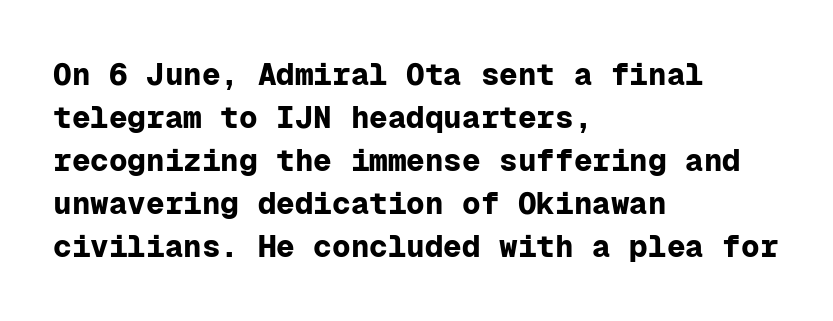
{"serif": "no", "italic": "no", "bold": "yes", "weight": "bold", "width": "normal", "stroke_contrast": "low", "x_height": "medium", "monospaced": "yes", "underline": "no", "align": "left", "line_spacing": "normal", "line_spacing_ratio": 1.39, "letter_spacing": "normal", "letter_spacing_em": 0.0, "glyph_px": 31}
